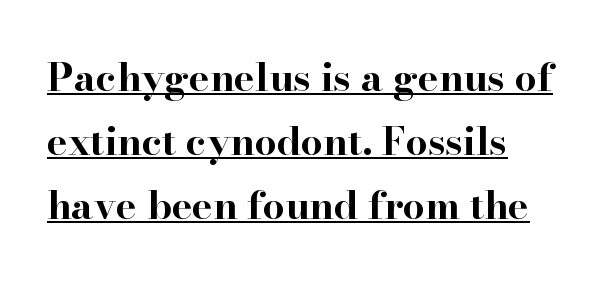
The image shows 39 px bold, wide serif type, upright; set left-aligned, normal line spacing (1.64x), normal letter spacing, underlined; high stroke contrast and a small x-height.
